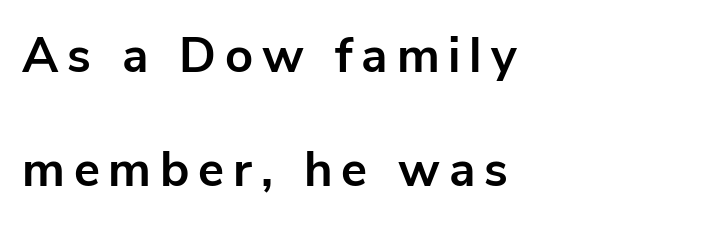
Q: Is the text bold? A: Yes.
Q: Is the text italic (slanted)? A: No, it is upright.
Q: Is the typeface a serif or a sans-serif typeface? A: Sans-serif.
Q: Is the text underlined? A: No.
Q: How is the paragraph aligned? A: Left-aligned.
Q: Is the spacing between lines tight, normal or loose? A: Loose.
Q: Width (condensed, normal, or wide)? A: Normal.
Q: Stroke contrast? A: Low.
Q: x-height? A: Medium.
Q: Monospaced? A: No.
